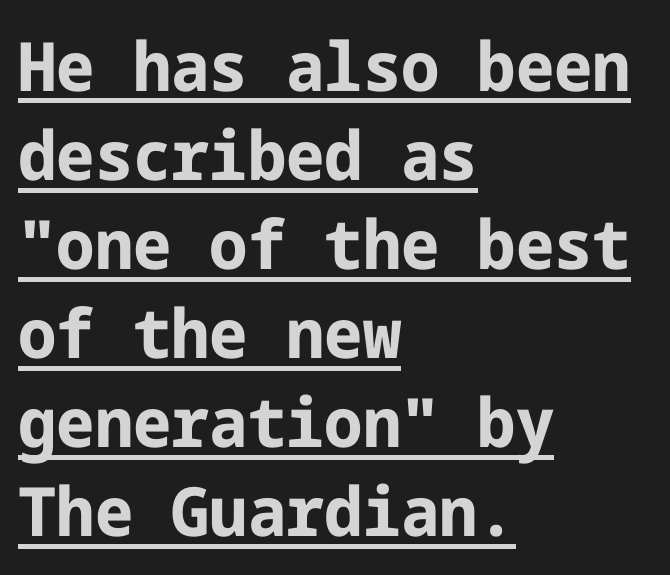
The sample's only ornament is a line tracing under the words. The block of text has a typical density, with ordinary space between rows. You can tell it's not italic because the verticals are truly vertical. These lines keep a tight, regular rhythm from letter to letter.
